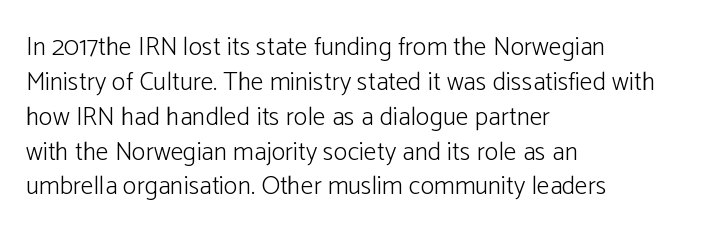
The strip under each line holds only bare page. Short note: letters normally spaced. The axis of the letterforms is exactly vertical. Line spacing here is normal. The rendering anchors every line to the left-hand side.
